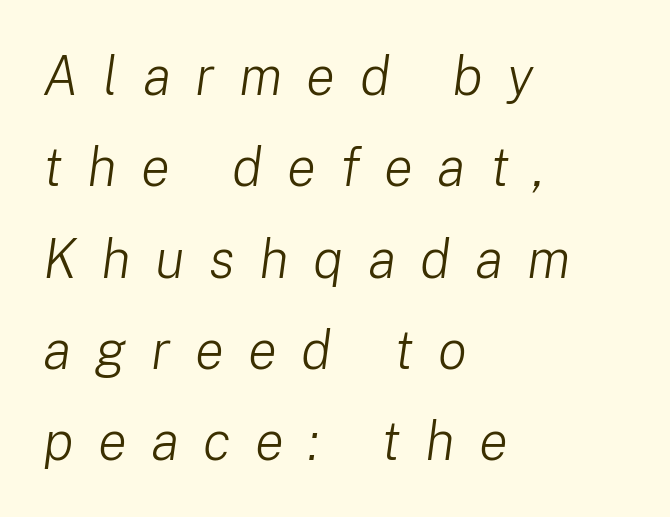
Q: Is the text bold? A: No.
Q: Is the text italic (slanted)? A: Yes, it leans right by about 8 degrees.
Q: Is the text underlined? A: No.
Q: How is the paragraph aligned? A: Left-aligned.
Q: Is the spacing between letters normal or unusually wide? A: Unusually wide.
Q: Is the spacing between lines tight, normal or loose? A: Normal.
Q: Width (condensed, normal, or wide)? A: Normal.
Q: Stroke contrast? A: Low.
Q: x-height? A: Medium.
Q: Monospaced? A: No.
